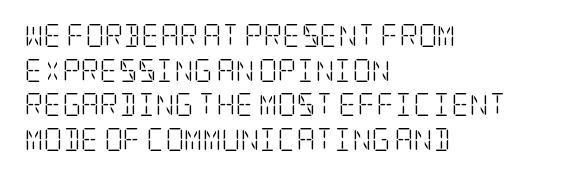
The image shows 23 px text type, upright; set left-aligned, normal line spacing (1.51x), normal letter spacing, not underlined.
